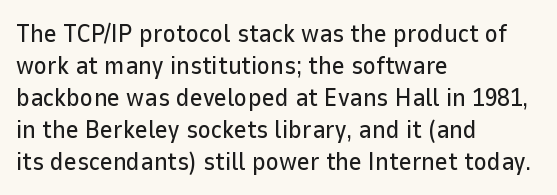
Summary of vertical rhythm: regular, with standard interline spacing. The string is rendered with underlining switched off. This rendering uses left alignment, leaving the right contour irregular. The lettering stays uniformly vertical, giving the passage a roman look. The horizontal fit of the characters is conventional and even.
